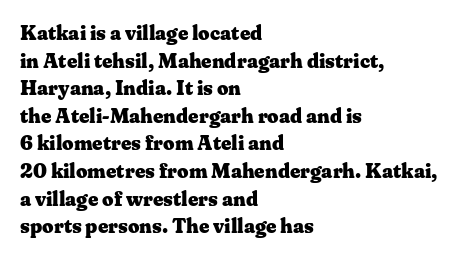
{"italic": "no", "bold": "yes", "underline": "no", "align": "left", "line_spacing": "normal", "line_spacing_ratio": 1.38, "letter_spacing": "normal", "letter_spacing_em": 0.0, "glyph_px": 20}
